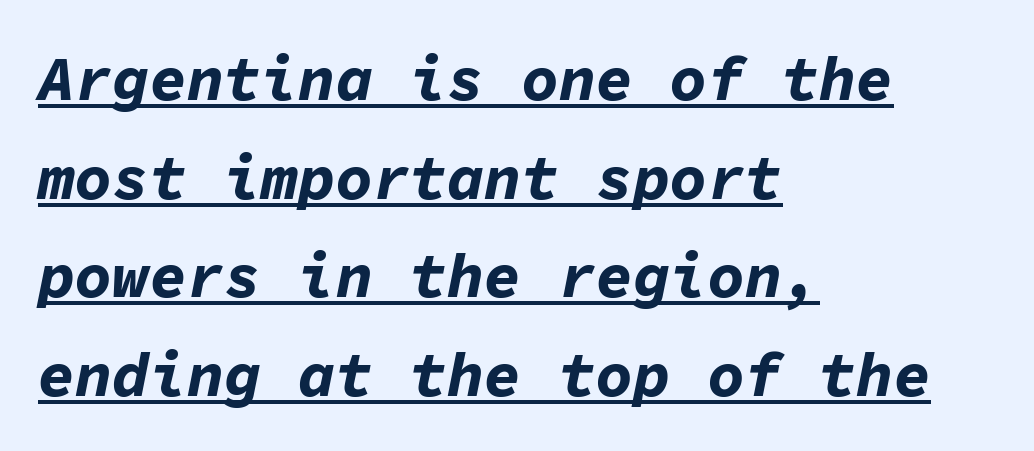
Q: Is the text bold? A: Yes.
Q: Is the text italic (slanted)? A: Yes, it leans right by about 11 degrees.
Q: Is the text underlined? A: Yes.
Q: How is the paragraph aligned? A: Left-aligned.
Q: Is the spacing between letters normal or unusually wide? A: Normal.
Q: Is the spacing between lines tight, normal or loose? A: Normal.
Q: Width (condensed, normal, or wide)? A: Normal.
Q: Stroke contrast? A: Low.
Q: x-height? A: Medium.
Q: Monospaced? A: Yes.
